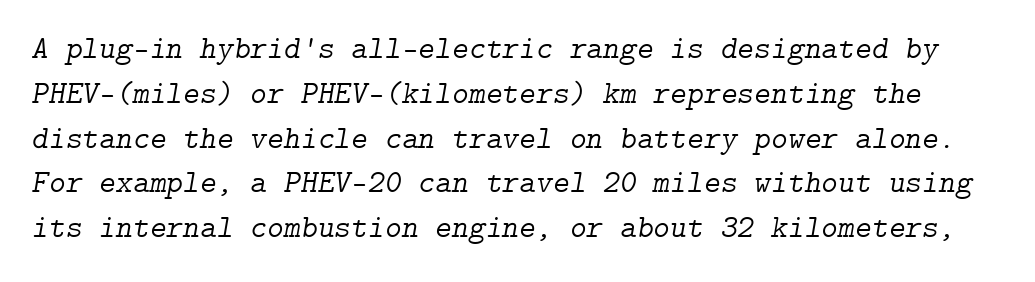
Leading: standard. The tracking reads as untouched default to a designer's eye. Rule under the text: the space is simply empty. A typesetter would label this face a serif. The font is comparable to plain body text, perhaps lighter.
